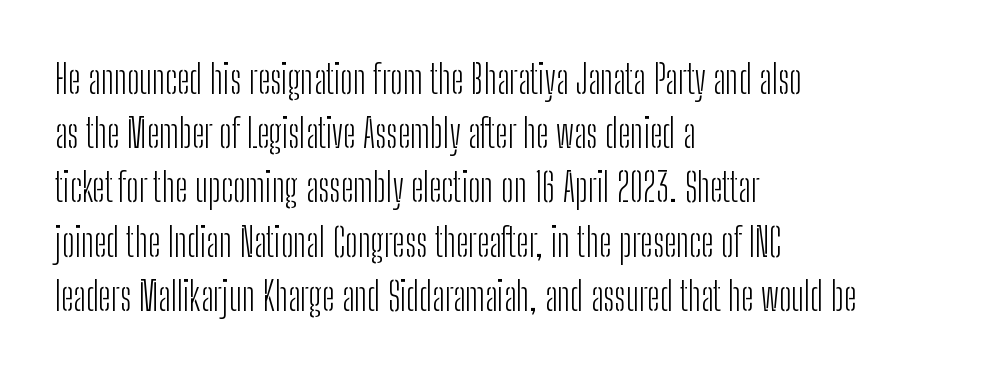
A normal amount of white space separates one row of letters from the next. The passage shown has conventional tracking throughout. Note: no serifs on the glyphs. This rendering features lettering with no underline. Note the varied advance widths — an 'i' is clearly narrower than an 'm'.
